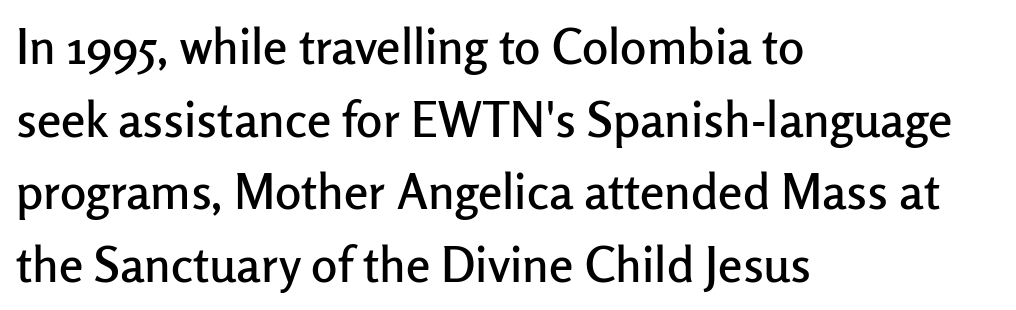
{"serif": "no", "italic": "no", "width": "normal", "stroke_contrast": "low", "x_height": "medium", "monospaced": "no", "underline": "no", "align": "left", "line_spacing": "normal", "line_spacing_ratio": 1.48, "letter_spacing": "normal", "letter_spacing_em": 0.0, "glyph_px": 49}
